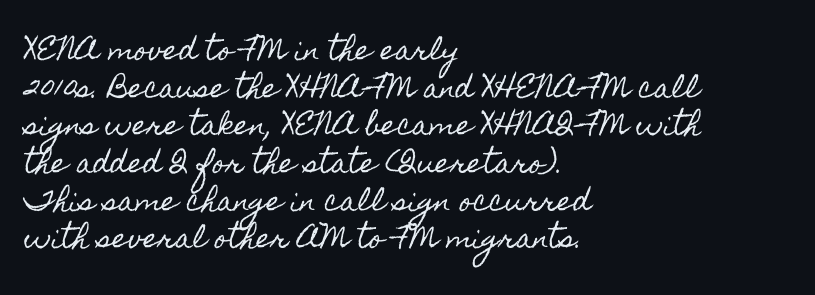
The image shows 26 px text type; set left-aligned, normal line spacing (1.45x), normal letter spacing, not underlined.
